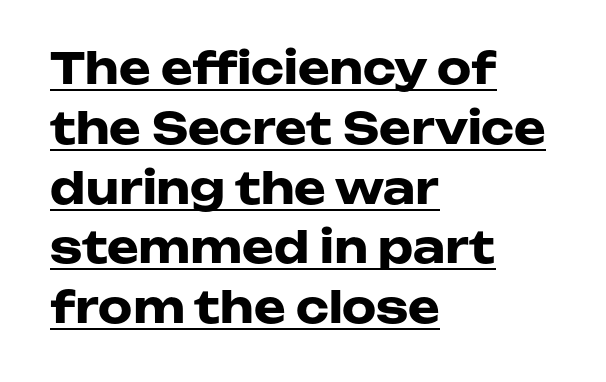
Q: Is the text bold? A: Yes.
Q: Is the text italic (slanted)? A: No, it is upright.
Q: Is the typeface a serif or a sans-serif typeface? A: Sans-serif.
Q: Is the text underlined? A: Yes.
Q: How is the paragraph aligned? A: Left-aligned.
Q: Is the spacing between letters normal or unusually wide? A: Normal.
Q: Is the spacing between lines tight, normal or loose? A: Normal.
Q: Width (condensed, normal, or wide)? A: Wide.
Q: Stroke contrast? A: Low.
Q: x-height? A: Medium.
Q: Monospaced? A: No.
